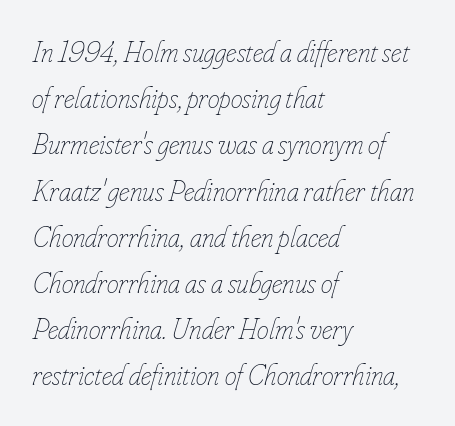
Proportional: the letters do not fall into vertical columns. Compared with a centered layout, this one pins lines to the left instead. Words float on clear page, feet unadorned. A typesetter would call this leading conventional body-copy spacing. Caption: face not bold, strokes unweighted. The letters are slanted; this is an italic face.
